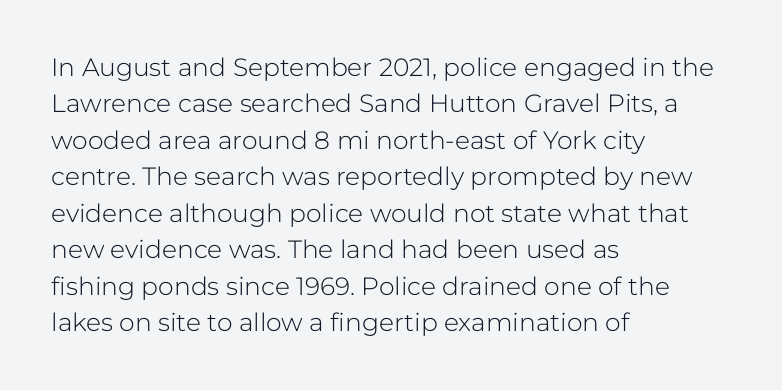
The image shows 25 px text type, upright; set left-aligned, normal line spacing (1.46x), normal letter spacing, not underlined.
